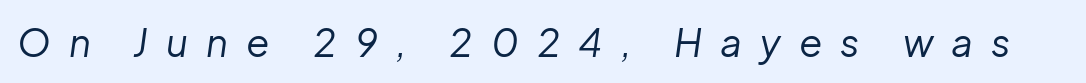
The image shows 38 px regular-weight type, italic (leaning right); set unusually wide letter spacing (+0.48 em), not underlined; low stroke contrast and a medium x-height.
